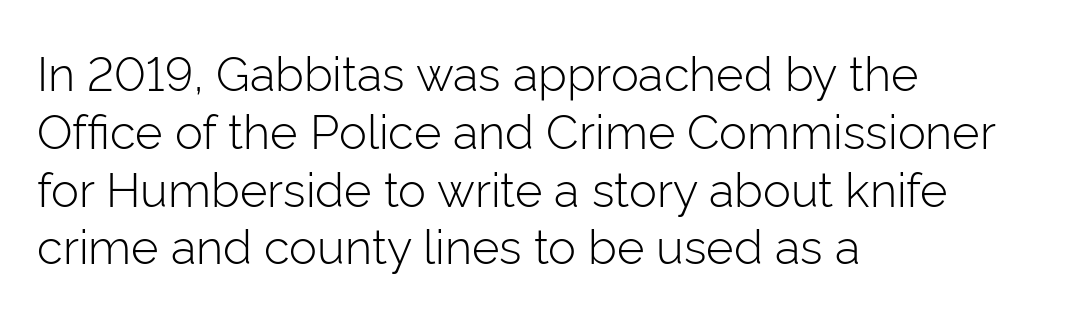
The image shows 47 px light sans-serif type, upright; set left-aligned, line spacing 1.23x, normal letter spacing, not underlined; low stroke contrast and a medium x-height.
